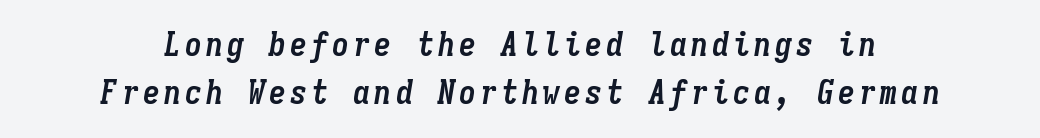
The rows are spaced the way most documents space them. A typesetter would call this monospace, since all characters share one set width. This is oblique type, the kind used for emphasis or titles. The rendering positions every line midway between the sides. Glance below the letters and you will spot only blank space. This is heavy type, rendered in bold.
